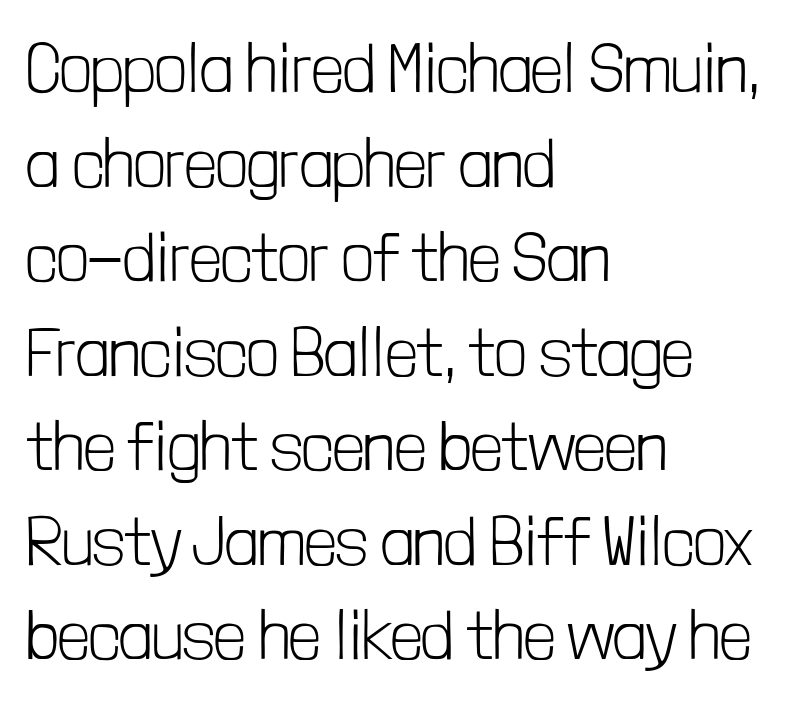
Q: Is the text bold? A: No.
Q: Is the text italic (slanted)? A: No, it is upright.
Q: Is the typeface a serif or a sans-serif typeface? A: Sans-serif.
Q: Is the text underlined? A: No.
Q: How is the paragraph aligned? A: Left-aligned.
Q: Is the spacing between letters normal or unusually wide? A: Normal.
Q: Is the spacing between lines tight, normal or loose? A: Normal.
Q: Width (condensed, normal, or wide)? A: Condensed.
Q: Stroke contrast? A: Low.
Q: x-height? A: Medium.
Q: Monospaced? A: No.
